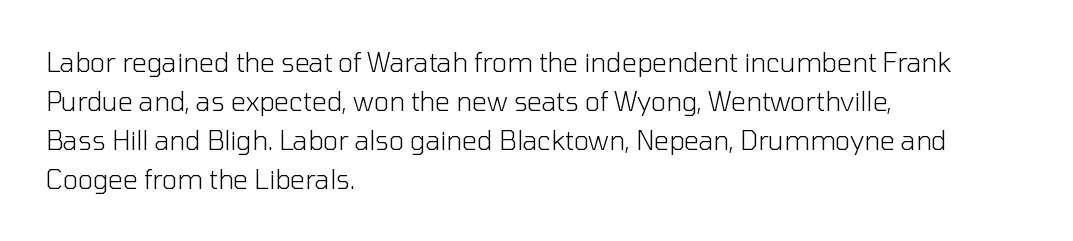
Q: Is the text bold? A: No.
Q: Is the text italic (slanted)? A: No, it is upright.
Q: Is the text underlined? A: No.
Q: How is the paragraph aligned? A: Left-aligned.
Q: Is the spacing between letters normal or unusually wide? A: Normal.
Q: Is the spacing between lines tight, normal or loose? A: Normal.
